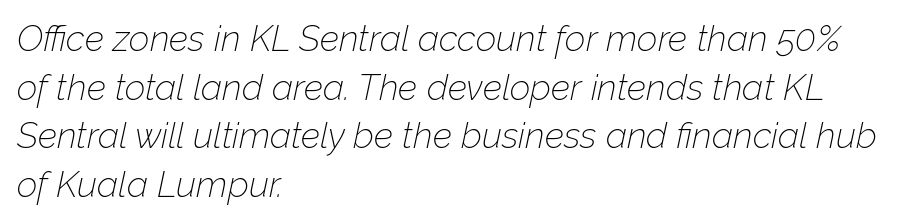
The image shows 36 px thin type, italic (leaning right); set left-aligned, normal line spacing (1.35x), normal letter spacing, not underlined; low stroke contrast and a medium x-height.
